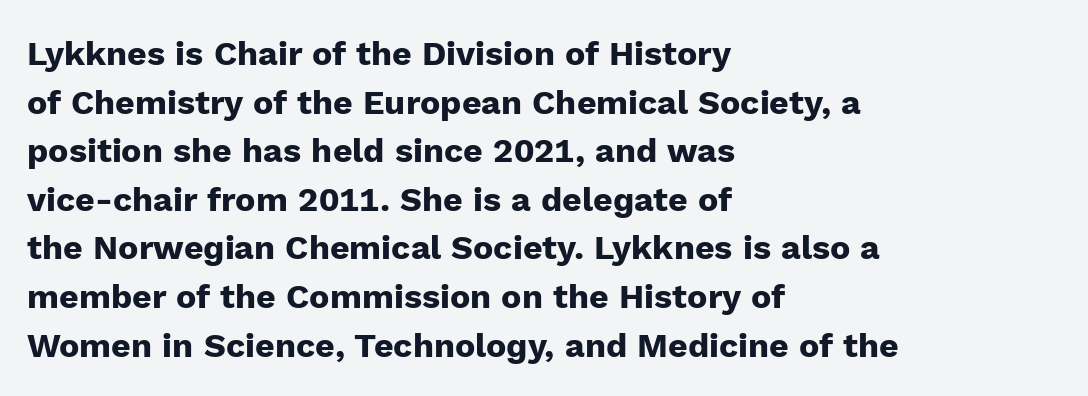
Typeset ragged right — the left edge is the straight one. Rule under the text: the space is simply empty. Nothing sits at the stroke ends, so this counts as sans-serif. A typesetter would call this proportional, since set widths differ per character. Italic: no, the glyphs are upright roman.
